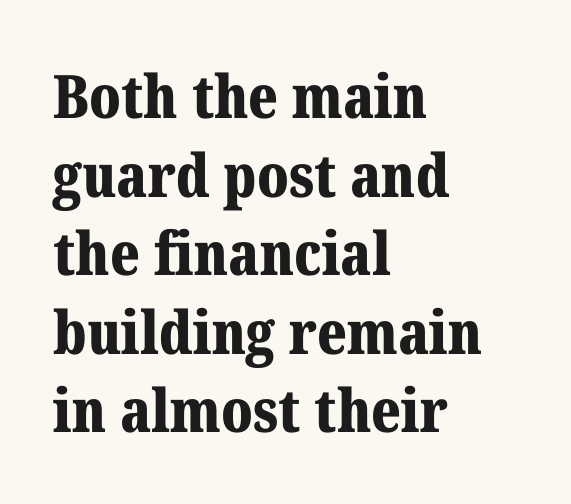
The image shows 60 px bold serif type, upright; set left-aligned, normal line spacing (1.31x), normal letter spacing, not underlined; medium stroke contrast and a medium x-height.
